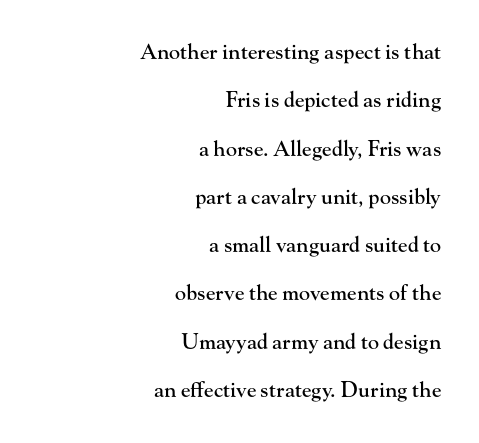
This sample is right-justified, so line beginnings fall wherever the words allow. Underlining? Definitely not there. The space between consecutive lines is lavish. Italic: no, the glyphs are upright roman. Short note: letters normally spaced.
